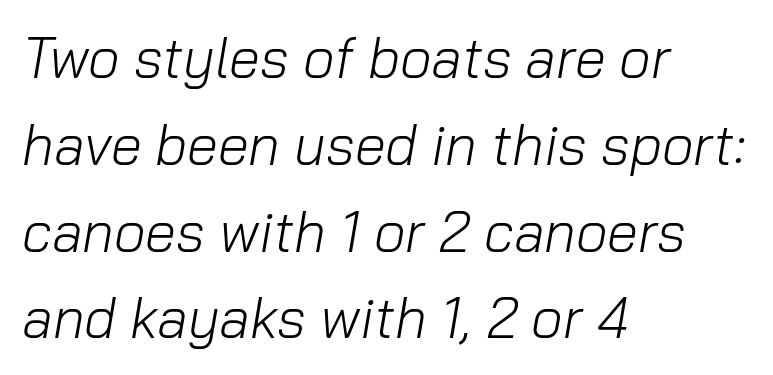
{"italic": "yes", "lean": "right", "slant_degrees": 10, "bold": "no", "weight": "light", "width": "normal", "stroke_contrast": "low", "x_height": "medium", "monospaced": "no", "underline": "no", "align": "left", "line_spacing": "normal", "line_spacing_ratio": 1.55, "letter_spacing": "normal", "letter_spacing_em": 0.0, "glyph_px": 56}
